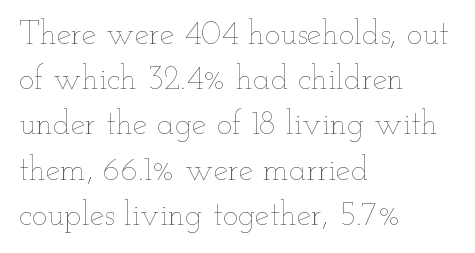
{"italic": "no", "bold": "no", "weight": "thin", "width": "wide", "stroke_contrast": "low", "x_height": "small", "monospaced": "no", "underline": "no", "align": "left", "line_spacing": "normal", "line_spacing_ratio": 1.37, "letter_spacing": "normal", "letter_spacing_em": 0.0, "glyph_px": 33}
